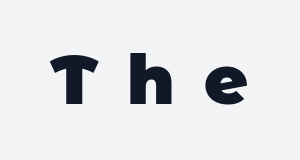
Q: Is the text bold? A: Yes.
Q: Is the typeface a serif or a sans-serif typeface? A: Sans-serif.
Q: Is the text underlined? A: No.
Q: Is the spacing between letters normal or unusually wide? A: Unusually wide.
Q: Width (condensed, normal, or wide)? A: Normal.
Q: Stroke contrast? A: Low.
Q: x-height? A: Large.
Q: Monospaced? A: No.
